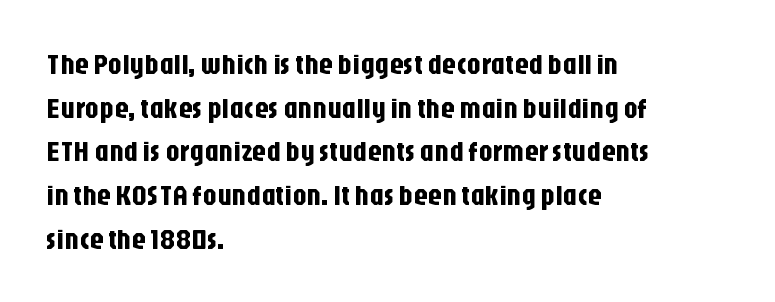
{"serif": "no", "italic": "no", "width": "condensed", "stroke_contrast": "low", "x_height": "large", "monospaced": "no", "underline": "no", "align": "left", "line_spacing": "normal", "line_spacing_ratio": 1.56, "letter_spacing": "normal", "letter_spacing_em": 0.0, "glyph_px": 28}
